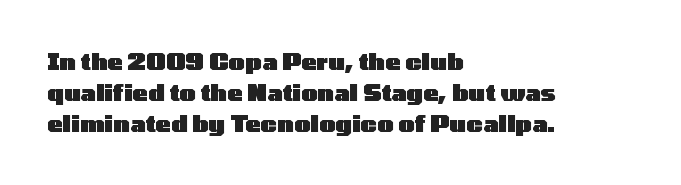
The image shows 23 px bold type, upright; set left-aligned, normal line spacing (1.35x), normal letter spacing, not underlined.
